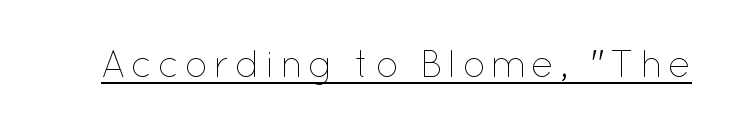
Q: Is the text bold? A: No.
Q: Is the text italic (slanted)? A: No, it is upright.
Q: Is the text underlined? A: Yes.
Q: Width (condensed, normal, or wide)? A: Normal.
Q: Stroke contrast? A: Low.
Q: x-height? A: Medium.
Q: Monospaced? A: No.
